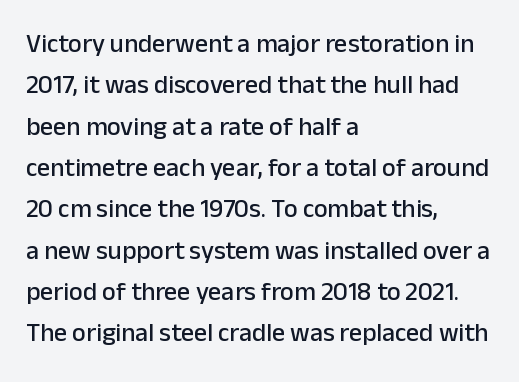
Honestly, there is no underline to notice here at all. Nothing unusual about the tracking: characters are spaced as the font intends. These lines stack with their left ends in a neat column. Posture: vertical. Normally led — the rows are evenly, conventionally spaced.
